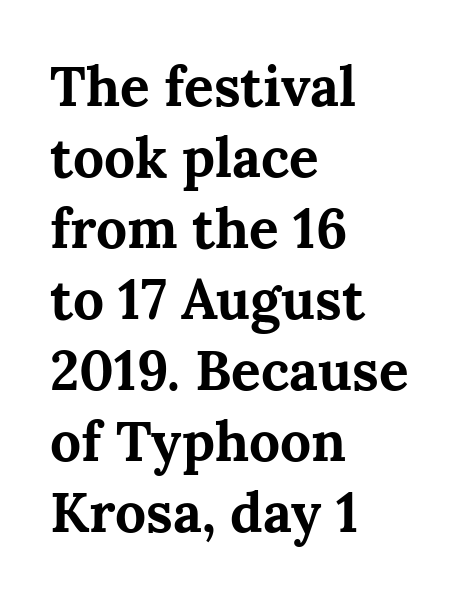
{"serif": "yes", "italic": "no", "bold": "yes", "weight": "bold", "width": "normal", "stroke_contrast": "medium", "x_height": "medium", "monospaced": "no", "underline": "no", "align": "left", "line_spacing": "normal", "line_spacing_ratio": 1.29, "letter_spacing": "normal", "letter_spacing_em": 0.0, "glyph_px": 55}
